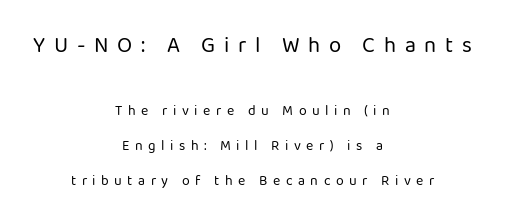
The image shows 22 px text type, upright; set centered, loose line spacing (2.48x), unusually wide letter spacing (+0.39 em), not underlined; the first (top) block is 1.57x larger.
